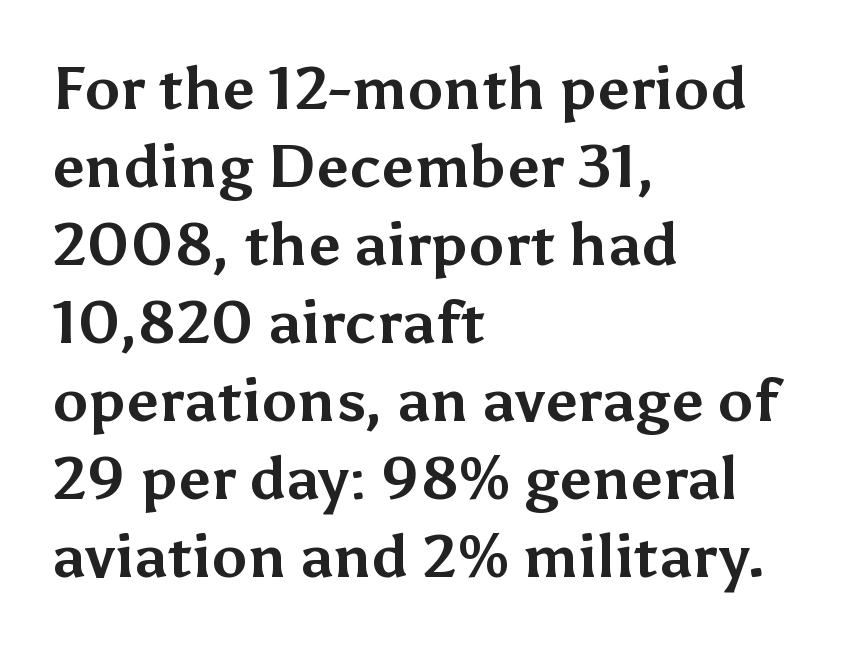
Q: Is the text bold? A: Yes.
Q: Is the text italic (slanted)? A: No, it is upright.
Q: Is the typeface a serif or a sans-serif typeface? A: Sans-serif.
Q: Is the text underlined? A: No.
Q: How is the paragraph aligned? A: Left-aligned.
Q: Is the spacing between letters normal or unusually wide? A: Normal.
Q: Is the spacing between lines tight, normal or loose? A: Normal.
Q: Width (condensed, normal, or wide)? A: Normal.
Q: Stroke contrast? A: Medium.
Q: x-height? A: Medium.
Q: Monospaced? A: No.
